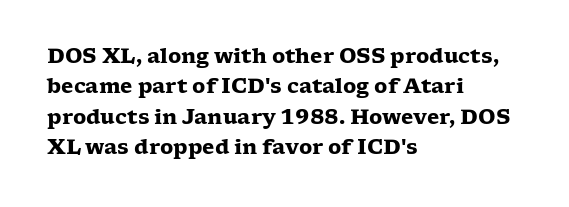
The image shows 20 px bold type, upright; set left-aligned, normal line spacing (1.52x), normal letter spacing, not underlined.
